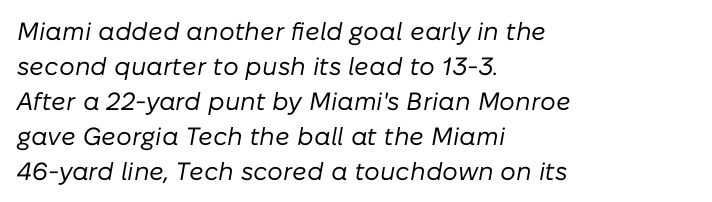
In terms of posture, this sample is oblique. This rendering leaves character spacing at its baseline value. Stem width sits at or under what a default text font uses. The passage is arranged the way most books set body copy — flush left. The glyphs are unaccompanied by any horizontal stroke below them.
